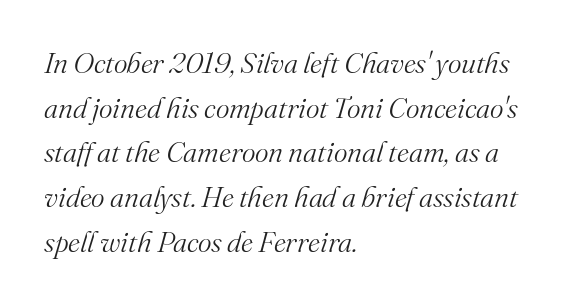
I'd call this a serif setting — the letters wear small feet. No letter is thick-stroked: the sample isn't bold. Do the characters align in a grid? No, the font is proportional. Beneath every word, the page is bare. Emphasis-style slanted type is in use. The passage shown has conventional tracking throughout.
